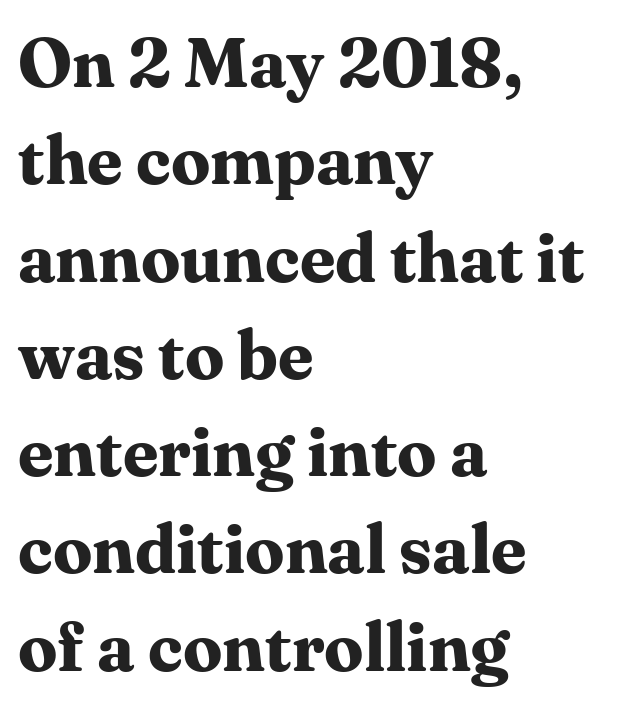
{"serif": "yes", "italic": "no", "bold": "yes", "weight": "bold", "width": "normal", "stroke_contrast": "medium", "x_height": "medium", "monospaced": "no", "underline": "no", "align": "left", "line_spacing": "normal", "line_spacing_ratio": 1.39, "letter_spacing": "normal", "letter_spacing_em": 0.0, "glyph_px": 70}
